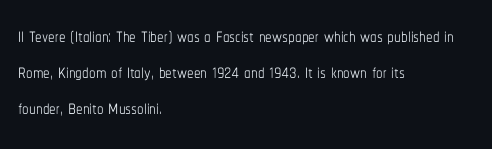
Q: Is the text bold? A: No.
Q: Is the text italic (slanted)? A: No, it is upright.
Q: Is the text underlined? A: No.
Q: How is the paragraph aligned? A: Left-aligned.
Q: Is the spacing between letters normal or unusually wide? A: Normal.
Q: Is the spacing between lines tight, normal or loose? A: Normal.
